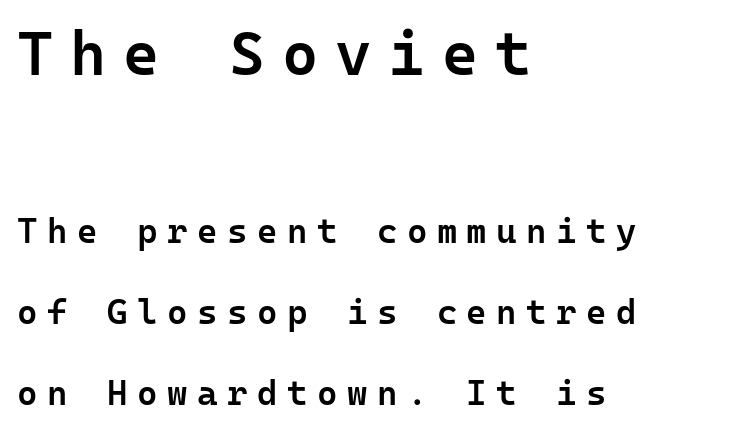
The image shows 62 px semibold sans-serif type, upright, monospaced; set left-aligned, loose line spacing (2.31x), unusually wide letter spacing (+0.27 em), not underlined; the first (top) block is 1.77x larger; low stroke contrast and a medium x-height.
